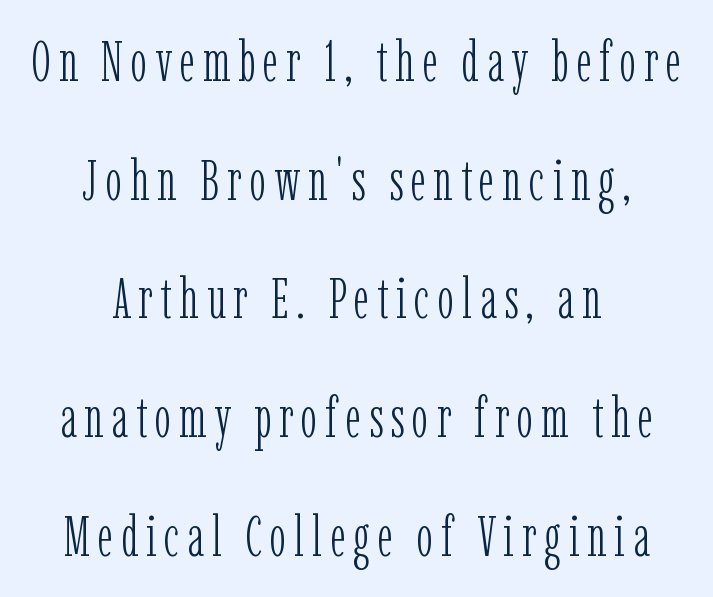
Q: Is the text bold? A: No.
Q: Is the text italic (slanted)? A: No, it is upright.
Q: Is the typeface a serif or a sans-serif typeface? A: Serif.
Q: Is the text underlined? A: No.
Q: How is the paragraph aligned? A: Centered.
Q: Is the spacing between lines tight, normal or loose? A: Loose.
Q: Width (condensed, normal, or wide)? A: Condensed.
Q: Stroke contrast? A: Low.
Q: x-height? A: Medium.
Q: Monospaced? A: No.
